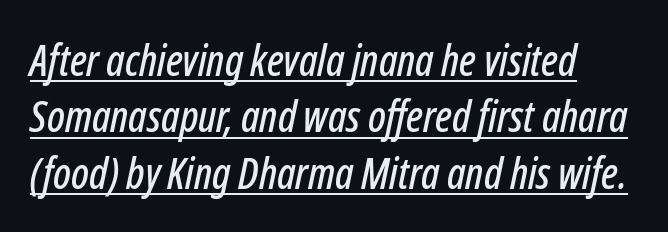
Q: Is the text italic (slanted)? A: Yes, it leans right by about 12 degrees.
Q: Is the text underlined? A: Yes.
Q: How is the paragraph aligned? A: Left-aligned.
Q: Is the spacing between letters normal or unusually wide? A: Normal.
Q: Is the spacing between lines tight, normal or loose? A: Normal.
Q: Width (condensed, normal, or wide)? A: Condensed.
Q: Stroke contrast? A: Low.
Q: x-height? A: Medium.
Q: Monospaced? A: No.
